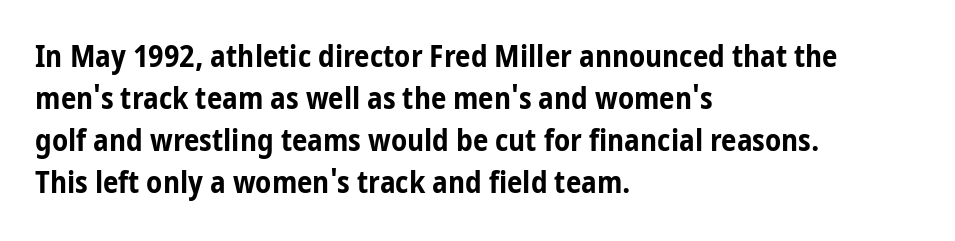
Are there feet on the stems? There aren't — it's a sans. Default kerning and tracking; the words read as compact shapes. Students, this is bold: see how much ink each stroke carries. Vertical strokes here are truly vertical. Spacing verdict: proportional, widths tailored to each character. Notice how the passage keeps a crisp vertical edge on the left only.
